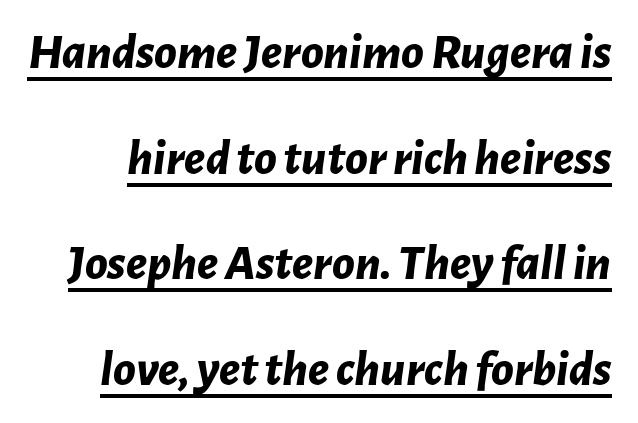
The sample has been set heavy, in full bold. It's the slanting kind of type. Each letter keeps its own natural width here, so spacing adapts to shape. What's the leading like? Stretched, with rows far apart. Compared with undecorated copy, this sample adds a rule below the words. Default kerning and tracking; the words read as compact shapes.
